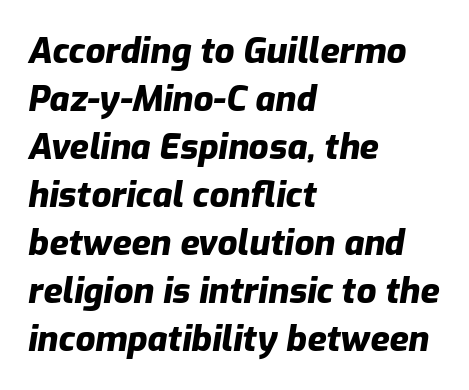
The image shows 35 px heavy type, italic (leaning right); set left-aligned, normal line spacing (1.37x), normal letter spacing, not underlined; low stroke contrast and a medium x-height.
